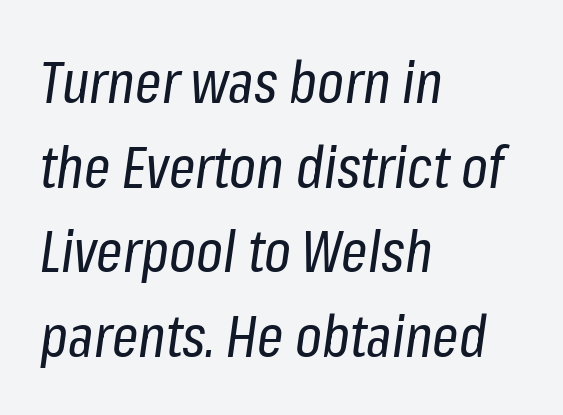
{"italic": "yes", "lean": "right", "slant_degrees": 8, "bold": "no", "weight": "regular", "width": "condensed", "stroke_contrast": "low", "x_height": "medium", "monospaced": "no", "underline": "no", "align": "left", "line_spacing": "normal", "line_spacing_ratio": 1.46, "letter_spacing": "normal", "letter_spacing_em": 0.0, "glyph_px": 58}
